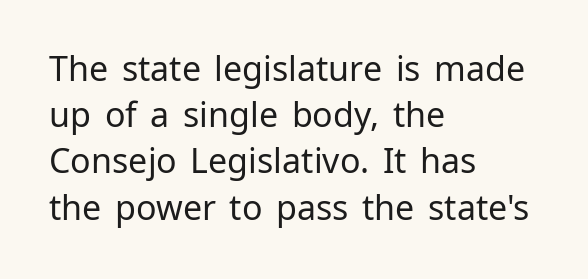
Stems and bowls with no extra thickness — not bold. A normal amount of white space separates one row of letters from the next. These lines are set flush left with a ragged right edge. Note the varied advance widths — an 'i' is clearly narrower than an 'm'. Observe the absence of serifs on each vertical stroke in this sample.
